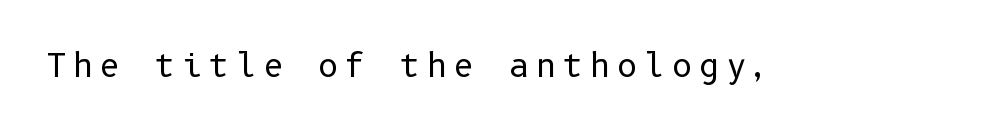
{"serif": "no", "italic": "no", "bold": "no", "weight": "regular", "width": "normal", "stroke_contrast": "low", "x_height": "medium", "underline": "no", "letter_spacing": "wide", "letter_spacing_em": 0.2, "glyph_px": 32}
